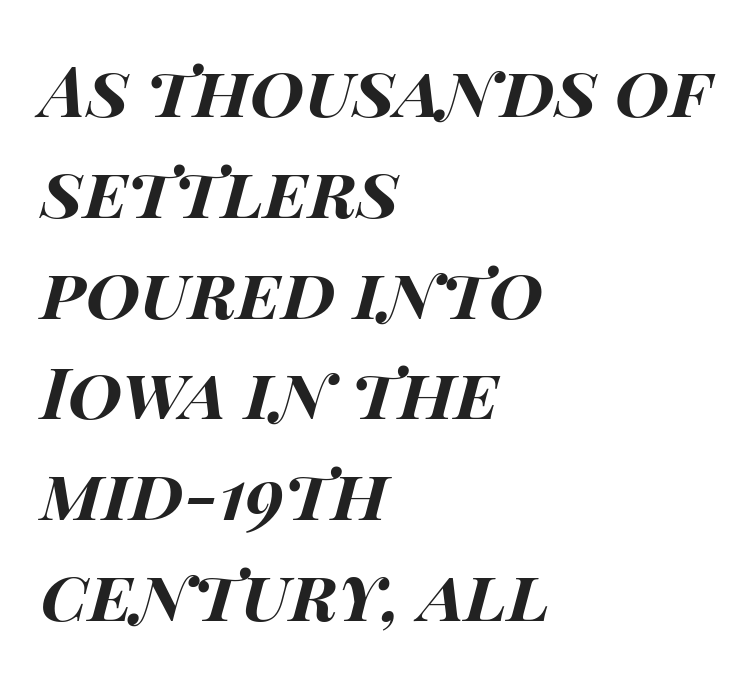
Q: Is the text bold? A: Yes.
Q: Is the text italic (slanted)? A: Yes, it leans right by about 15 degrees.
Q: Is the text underlined? A: No.
Q: How is the paragraph aligned? A: Left-aligned.
Q: Is the spacing between letters normal or unusually wide? A: Normal.
Q: Is the spacing between lines tight, normal or loose? A: Normal.
Q: Width (condensed, normal, or wide)? A: Wide.
Q: Stroke contrast? A: High.
Q: x-height? A: Large.
Q: Monospaced? A: No.
